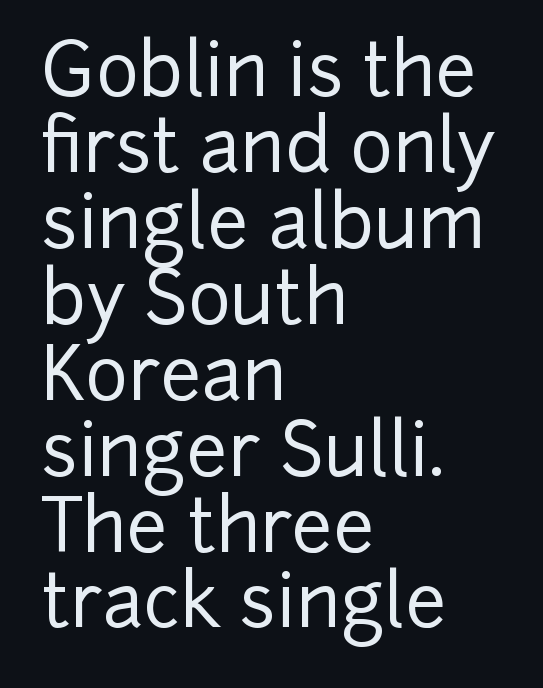
{"serif": "no", "italic": "no", "width": "normal", "stroke_contrast": "low", "x_height": "medium", "monospaced": "no", "underline": "no", "align": "left", "line_spacing": "tight", "line_spacing_ratio": 1.04, "letter_spacing": "normal", "letter_spacing_em": 0.0, "glyph_px": 73}
